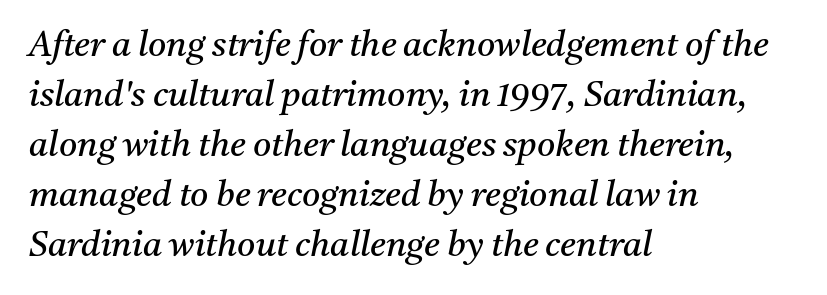
Has an underline been added? It has not. The characters display serif detailing at their extremities. A typesetter would call this proportional, since set widths differ per character. How would I describe the line gaps? Plain and ordinary. The strokes carry an ordinary text weight at most. Posture: slanted.
